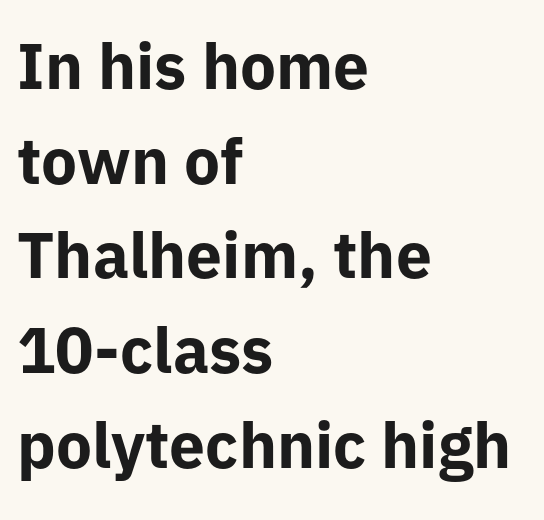
Is this a sans? Yes — the strokes have no serifs. Is the letter spacing exaggerated? No — it looks like the ordinary default. A typesetter would call this leading conventional body-copy spacing. Chunky letters — that's bold for sure. Note the varied advance widths — an 'i' is clearly narrower than an 'm'.
